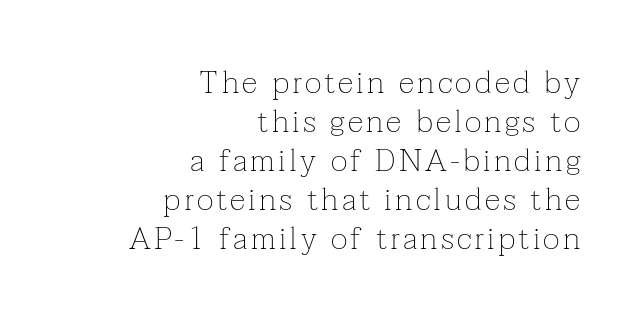
Q: Is the text bold? A: No.
Q: Is the text italic (slanted)? A: No, it is upright.
Q: Is the typeface a serif or a sans-serif typeface? A: Serif.
Q: Is the text underlined? A: No.
Q: How is the paragraph aligned? A: Right-aligned.
Q: Width (condensed, normal, or wide)? A: Normal.
Q: Stroke contrast? A: Low.
Q: x-height? A: Medium.
Q: Monospaced? A: No.
